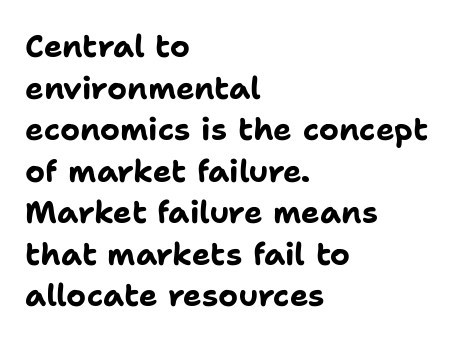
{"serif": "no", "italic": "no", "bold": "yes", "weight": "bold", "width": "normal", "stroke_contrast": "low", "x_height": "medium", "monospaced": "no", "underline": "no", "align": "left", "line_spacing": "normal", "line_spacing_ratio": 1.34, "letter_spacing": "normal", "letter_spacing_em": 0.0, "glyph_px": 31}
